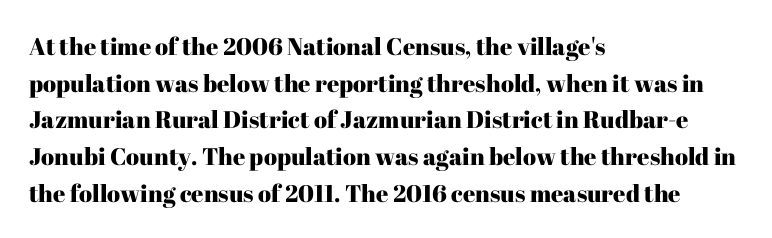
Unlike italic type, these characters show no tilt at all. Glyph-to-glyph distance matches everyday printed text. The line-height multiplier appears to be the usual default. The rag falls on the right side of this text block.
